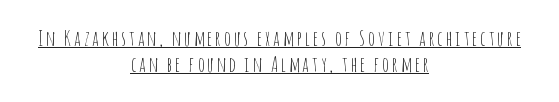
The image shows 21 px text type, upright; set centered, line spacing 1.22x, underlined.
